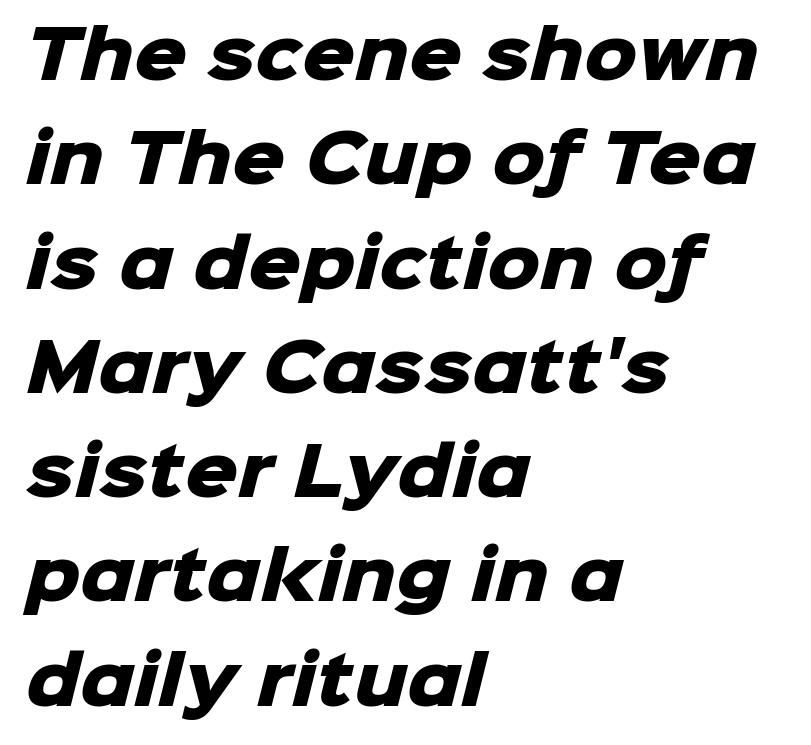
{"serif": "no", "bold": "yes", "weight": "heavy", "width": "normal", "stroke_contrast": "low", "x_height": "medium", "monospaced": "no", "underline": "no", "align": "left", "line_spacing": "normal", "line_spacing_ratio": 1.58, "letter_spacing": "normal", "letter_spacing_em": 0.0, "glyph_px": 66}
